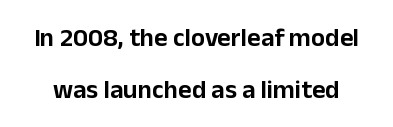
The image shows 26 px text type, upright; set loose line spacing (2.01x), normal letter spacing, not underlined.
